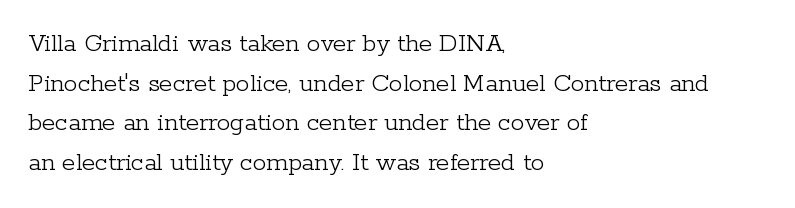
Notice how descenders clear the ascenders below comfortably — that's standard leading. Inter-character spacing is left at the font's built-in metrics. Bare-footed words on every line. The strokes are not fattened; the text isn't bold. A student would call this left alignment; a typographer would say flush left, rag right.
